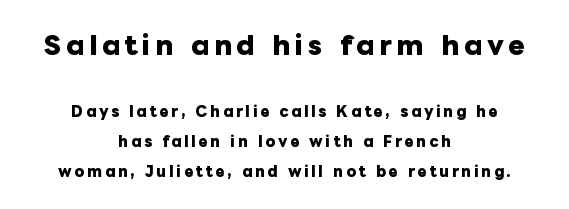
{"italic": "no", "bold": "yes", "underline": "no", "align": "center", "line_spacing": "loose", "line_spacing_ratio": 2.16, "larger_block": "first", "size_ratio": 1.79, "glyph_px": 25}
